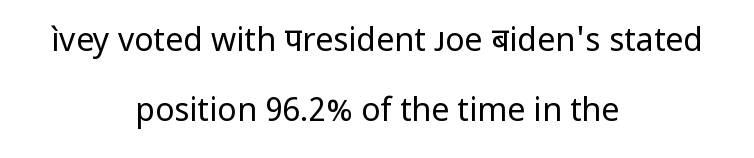
Only glyphs here, with clear space below each row. Unlike italic type, these characters show no tilt at all. No heavy texture on the line: the type isn't bold. Rows of type keep a wide berth in the vertical direction.
